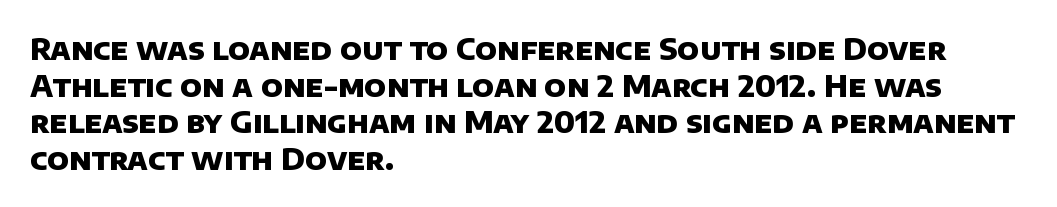
The image shows 29 px heavy sans-serif type; set left-aligned, normal line spacing (1.26x), normal letter spacing, not underlined; low stroke contrast and a large x-height.
